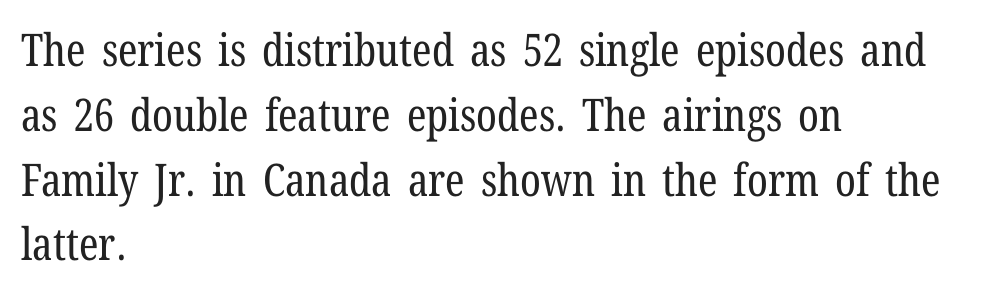
{"serif": "yes", "italic": "no", "bold": "no", "weight": "regular", "width": "condensed", "stroke_contrast": "low", "x_height": "medium", "monospaced": "no", "underline": "no", "align": "left", "line_spacing": "normal", "line_spacing_ratio": 1.44, "letter_spacing": "normal", "letter_spacing_em": 0.0, "glyph_px": 45}
